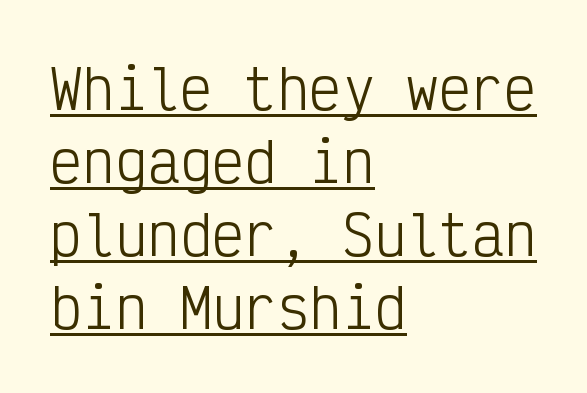
Letter spacing: default. The letters look calm and open, with moderate or lighter stems. The glyphs are accompanied by a horizontal stroke just below them. Upright lettering throughout.
